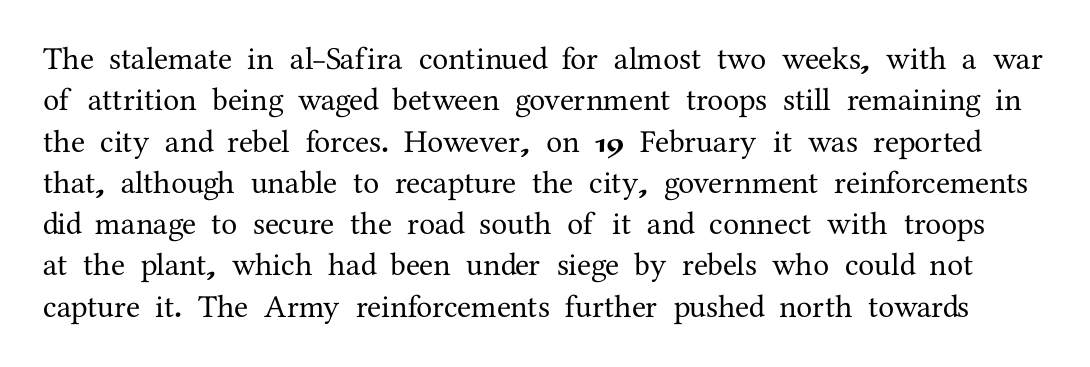
{"serif": "yes", "italic": "no", "width": "normal", "stroke_contrast": "medium", "x_height": "medium", "monospaced": "no", "underline": "no", "line_spacing": "normal", "line_spacing_ratio": 1.29, "letter_spacing": "normal", "letter_spacing_em": 0.0, "glyph_px": 32}
